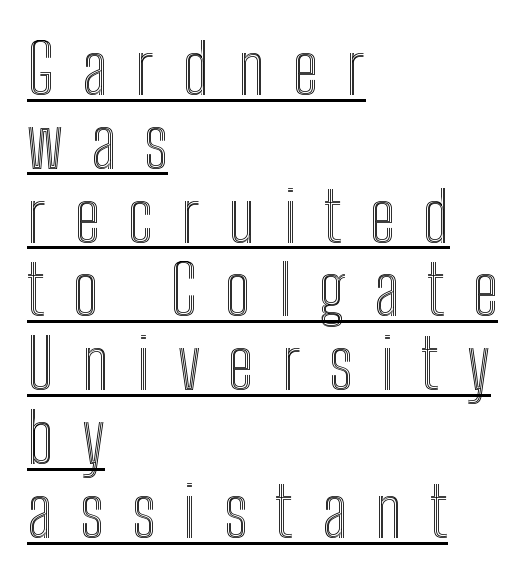
{"italic": "no", "width": "condensed", "x_height": "medium", "monospaced": "no", "underline": "yes", "align": "left", "line_spacing": "tight", "line_spacing_ratio": 1.07, "letter_spacing": "wide", "letter_spacing_em": 0.41, "glyph_px": 69}
